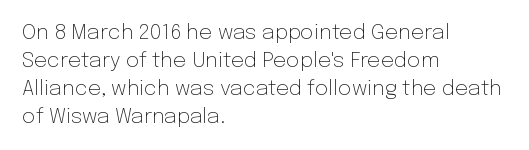
The paragraph has a hard left edge and a soft right edge. Rows of type keep a routine distance in the vertical direction. The letters sit at their default tracking, neither squeezed nor spread. Posture: vertical.
